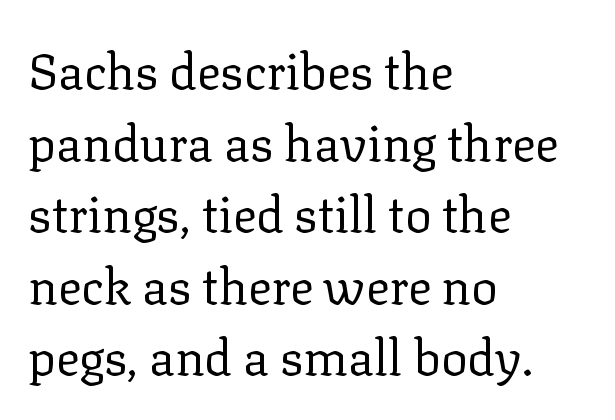
{"serif": "yes", "italic": "no", "bold": "no", "weight": "regular", "width": "normal", "stroke_contrast": "low", "x_height": "medium", "monospaced": "no", "underline": "no", "align": "left", "line_spacing": "normal", "line_spacing_ratio": 1.46, "letter_spacing": "normal", "letter_spacing_em": 0.0, "glyph_px": 49}
